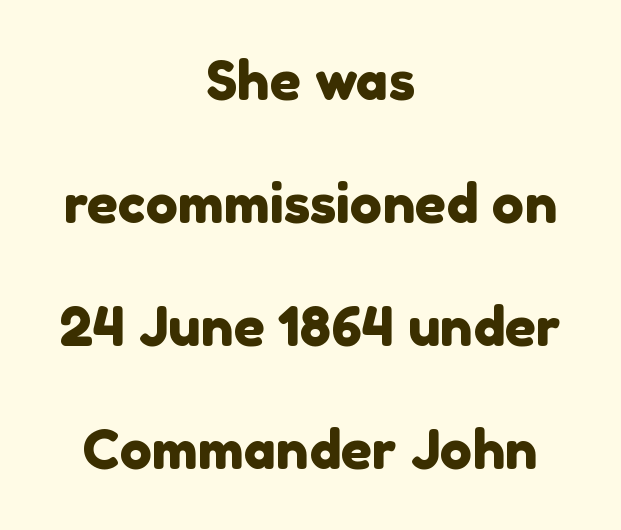
The image shows 54 px sans-serif type; set centered, loose line spacing (2.28x), normal letter spacing, not underlined; a medium x-height.
